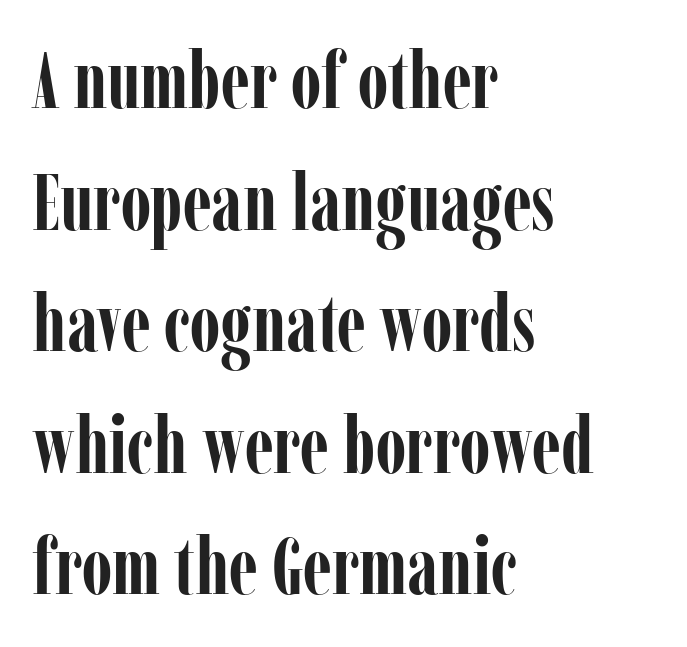
{"serif": "yes", "italic": "no", "bold": "yes", "weight": "semibold", "width": "condensed", "stroke_contrast": "low", "x_height": "medium", "monospaced": "no", "underline": "no", "align": "left", "line_spacing": "normal", "line_spacing_ratio": 1.52, "letter_spacing": "normal", "letter_spacing_em": 0.0, "glyph_px": 80}
